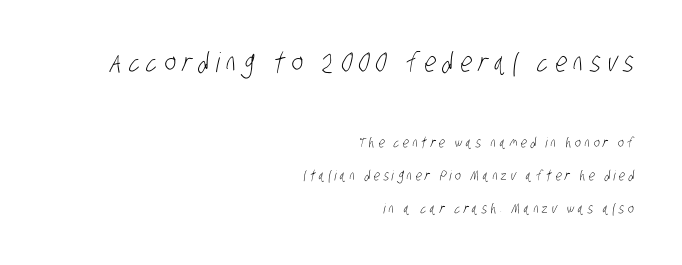
The emphasis by scale lands on block number one, above. The weight tops out at a normal text grade. The designer dialed line spacing up above the default. There is plenty of visible air inserted between adjacent glyphs. This sample is right-justified, so line beginnings fall wherever the words allow. This rendering features lettering with no underline.
